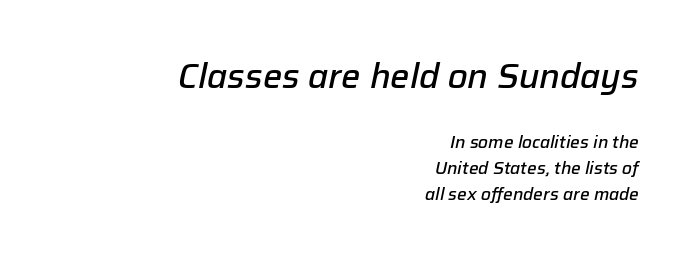
Q: Is the text bold? A: Semi-bold.
Q: Is the text italic (slanted)? A: Yes, it leans right by about 12 degrees.
Q: Is the text underlined? A: No.
Q: How is the paragraph aligned? A: Right-aligned.
Q: Is the spacing between letters normal or unusually wide? A: Normal.
Q: Is the spacing between lines tight, normal or loose? A: Normal.
Q: Which block of text is set in a larger size, the first (top) or the second (bottom)? A: The first (top) one.
Q: Width (condensed, normal, or wide)? A: Normal.
Q: Stroke contrast? A: Low.
Q: x-height? A: Medium.
Q: Monospaced? A: No.
